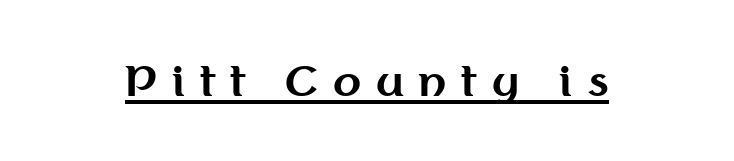
Q: Is the text bold? A: Yes.
Q: Is the text italic (slanted)? A: No, it is upright.
Q: Is the typeface a serif or a sans-serif typeface? A: Sans-serif.
Q: Is the text underlined? A: Yes.
Q: Is the spacing between letters normal or unusually wide? A: Unusually wide.
Q: Width (condensed, normal, or wide)? A: Normal.
Q: Stroke contrast? A: Medium.
Q: x-height? A: Medium.
Q: Monospaced? A: No.
